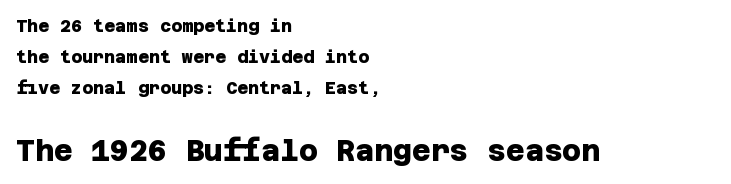
These lines are set flush left with a ragged right edge. This rendering leaves character spacing at its baseline value. Serif or sans? Sans — the stroke terminals are bare. Rule under the text: the space is simply empty. What weight is shown? A full bold with thick strokes. The block sitting lower on the canvas is the one with enlarged characters.
